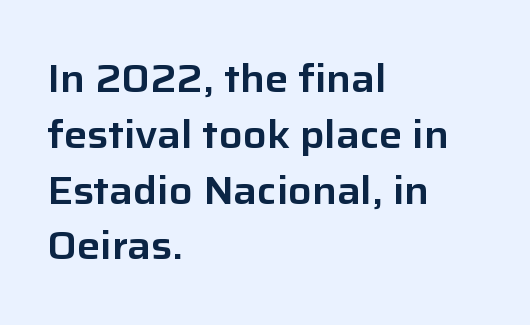
The image shows 39 px sans-serif type, upright; set left-aligned, normal line spacing (1.43x), normal letter spacing, not underlined; low stroke contrast and a medium x-height.
